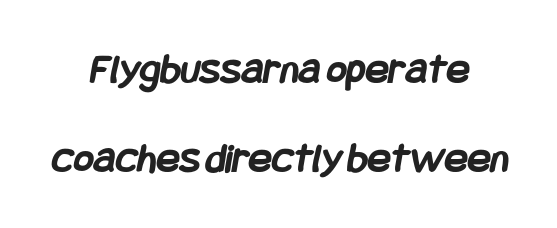
{"serif": "no", "bold": "yes", "weight": "semibold", "width": "condensed", "stroke_contrast": "low", "x_height": "large", "underline": "no", "align": "center", "line_spacing": "loose", "line_spacing_ratio": 2.07, "letter_spacing": "normal", "letter_spacing_em": 0.0, "glyph_px": 43}
